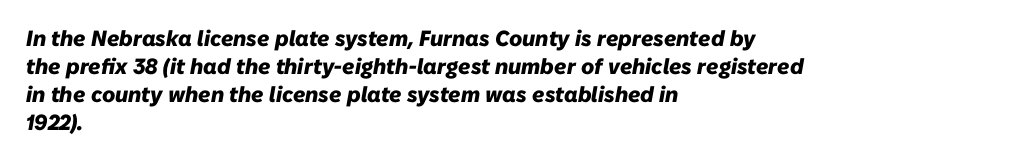
{"italic": "yes", "lean": "right", "slant_degrees": 10, "bold": "yes", "underline": "no", "align": "left", "line_spacing": "normal", "line_spacing_ratio": 1.27, "letter_spacing": "normal", "letter_spacing_em": 0.0, "glyph_px": 22}
